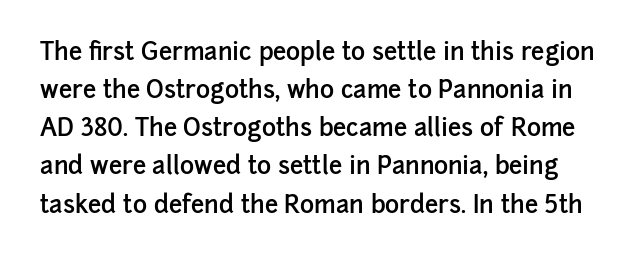
{"italic": "no", "bold": "semi", "underline": "no", "line_spacing": "normal", "line_spacing_ratio": 1.59, "letter_spacing": "normal", "letter_spacing_em": 0.0, "glyph_px": 24}
